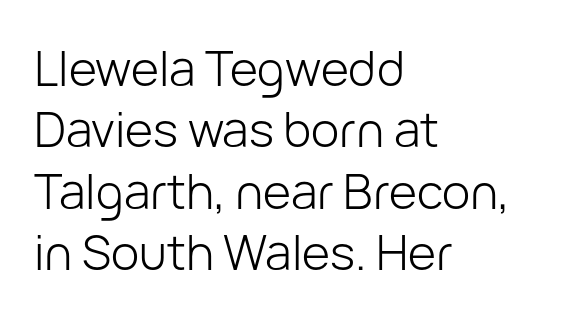
If you measured baseline to baseline, you'd find a middling distance. Posture: vertical. Think standard paragraph weight, or any step lighter than that. Layout note: lines flush left.
